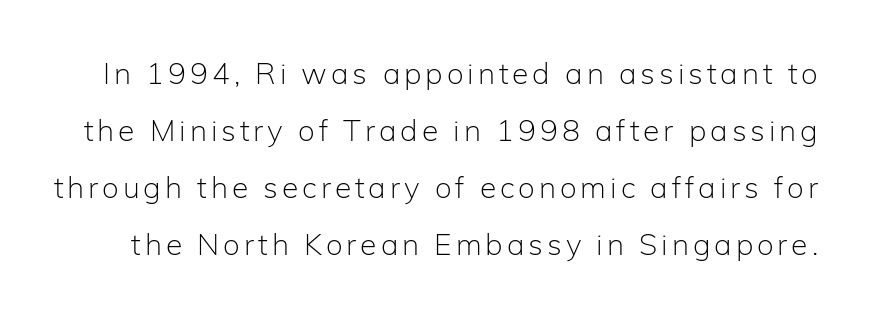
{"serif": "no", "italic": "no", "bold": "no", "weight": "light", "width": "normal", "stroke_contrast": "low", "x_height": "medium", "monospaced": "no", "underline": "no", "line_spacing": "loose", "line_spacing_ratio": 1.9, "glyph_px": 30}
